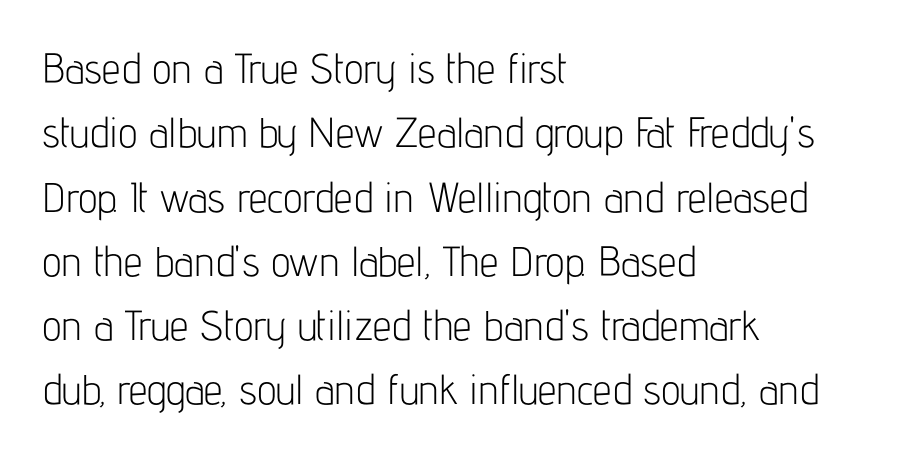
The lines sit at an ordinary, default distance from one another. Stems and bowls with no extra thickness — not bold. This rendering leaves character spacing at its baseline value. Unlike a traditional serif, this face leaves its strokes unadorned.
